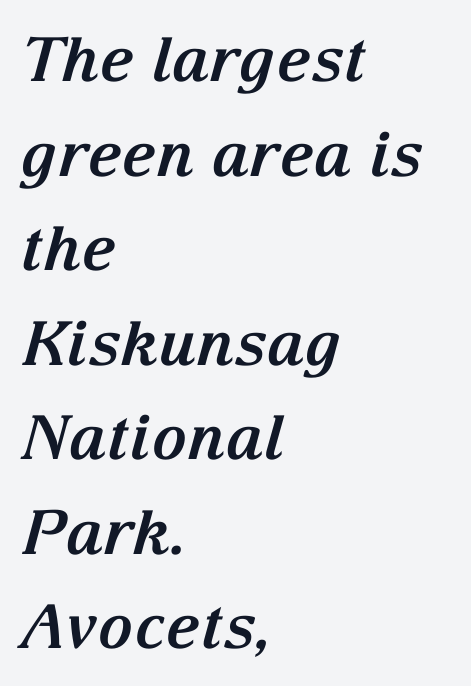
{"serif": "yes", "italic": "yes", "lean": "right", "slant_degrees": 15, "bold": "yes", "weight": "bold", "width": "normal", "stroke_contrast": "medium", "x_height": "medium", "monospaced": "no", "underline": "no", "align": "left", "line_spacing": "normal", "line_spacing_ratio": 1.55, "letter_spacing": "normal", "letter_spacing_em": 0.0, "glyph_px": 61}
